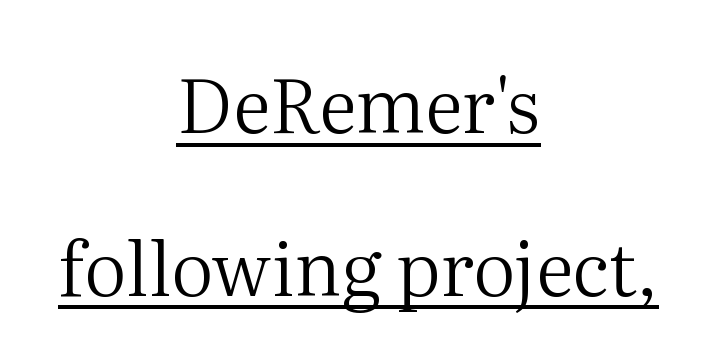
The image shows 75 px regular-weight serif type, upright; set centered, loose line spacing (2.17x), normal letter spacing, underlined; medium stroke contrast and a medium x-height.
